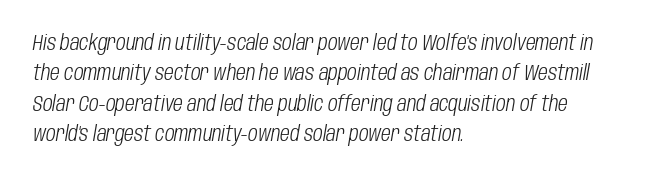
{"italic": "yes", "lean": "right", "slant_degrees": 10, "bold": "no", "underline": "no", "align": "left", "line_spacing": "normal", "line_spacing_ratio": 1.45, "letter_spacing": "normal", "letter_spacing_em": 0.0, "glyph_px": 21}
